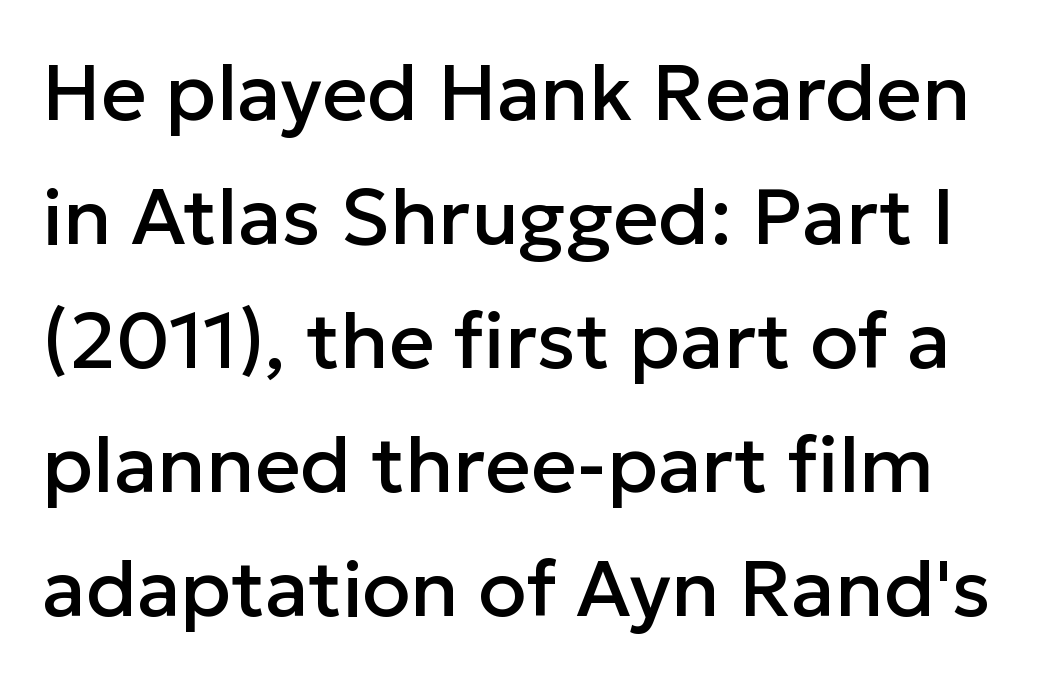
{"serif": "no", "italic": "no", "width": "normal", "stroke_contrast": "low", "x_height": "medium", "monospaced": "no", "underline": "no", "line_spacing": "normal", "line_spacing_ratio": 1.57, "letter_spacing": "normal", "letter_spacing_em": 0.0, "glyph_px": 79}
